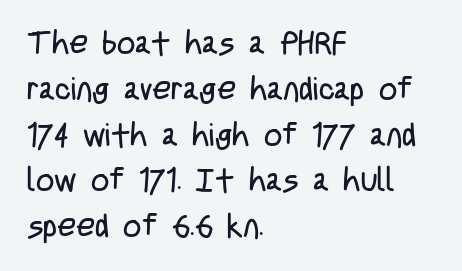
Q: Is the text bold? A: No.
Q: Is the text italic (slanted)? A: No, it is upright.
Q: Is the typeface a serif or a sans-serif typeface? A: Sans-serif.
Q: Is the text underlined? A: No.
Q: How is the paragraph aligned? A: Left-aligned.
Q: Is the spacing between letters normal or unusually wide? A: Normal.
Q: Is the spacing between lines tight, normal or loose? A: Normal.
Q: Width (condensed, normal, or wide)? A: Condensed.
Q: Stroke contrast? A: Low.
Q: x-height? A: Large.
Q: Monospaced? A: No.
